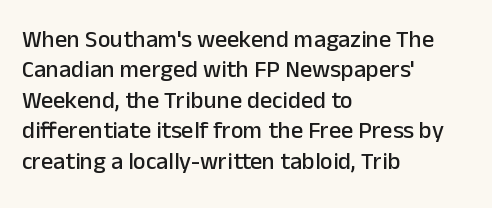
The image shows 24 px text type, upright; set left-aligned, normal line spacing (1.27x), normal letter spacing, not underlined.
